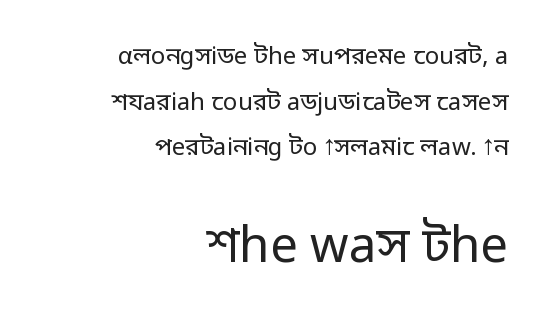
{"serif": "no", "italic": "no", "bold": "no", "weight": "regular", "width": "normal", "stroke_contrast": "low", "x_height": "medium", "monospaced": "no", "underline": "no", "align": "right", "line_spacing": "loose", "line_spacing_ratio": 1.9, "letter_spacing": "normal", "letter_spacing_em": 0.0, "larger_block": "second", "size_ratio": 2.04, "glyph_px": 49}
